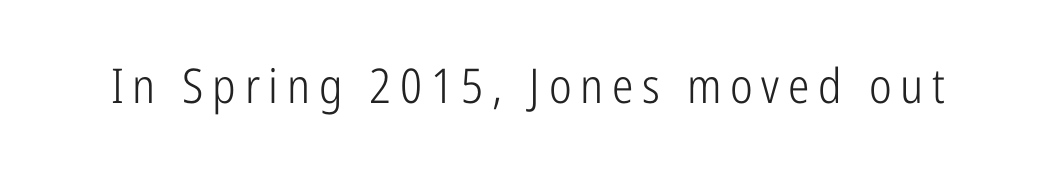
The image shows 48 px light, condensed sans-serif type, upright; set not underlined; low stroke contrast and a medium x-height.
